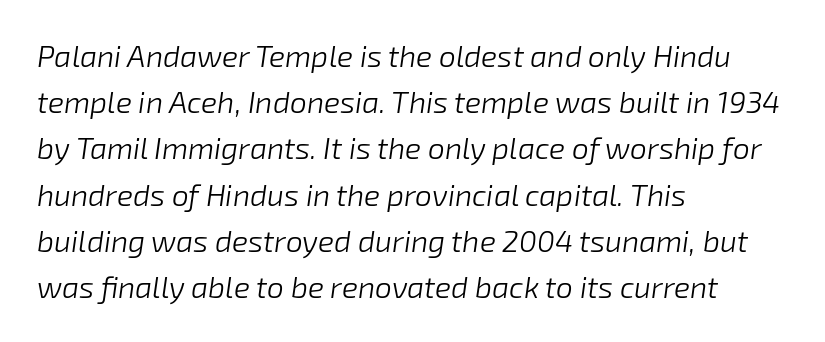
The image shows 30 px light type, italic (leaning right); set left-aligned, normal line spacing (1.54x), normal letter spacing, not underlined; low stroke contrast and a medium x-height.
